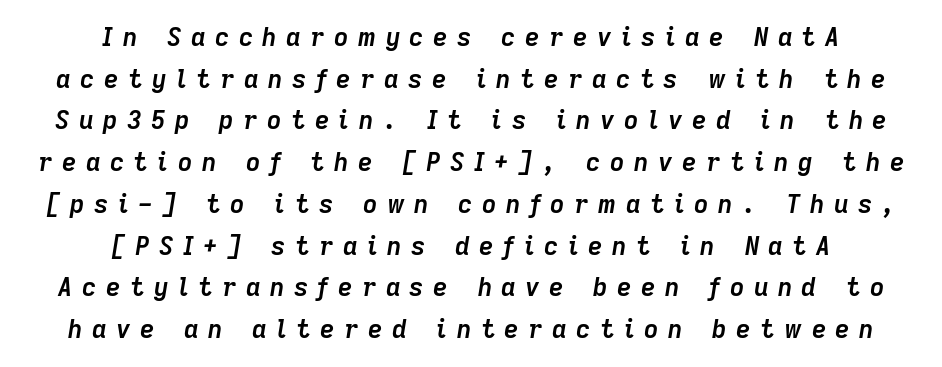
The image shows 25 px bold type, italic (leaning right); set centered, normal line spacing (1.67x), unusually wide letter spacing (+0.38 em), not underlined.
